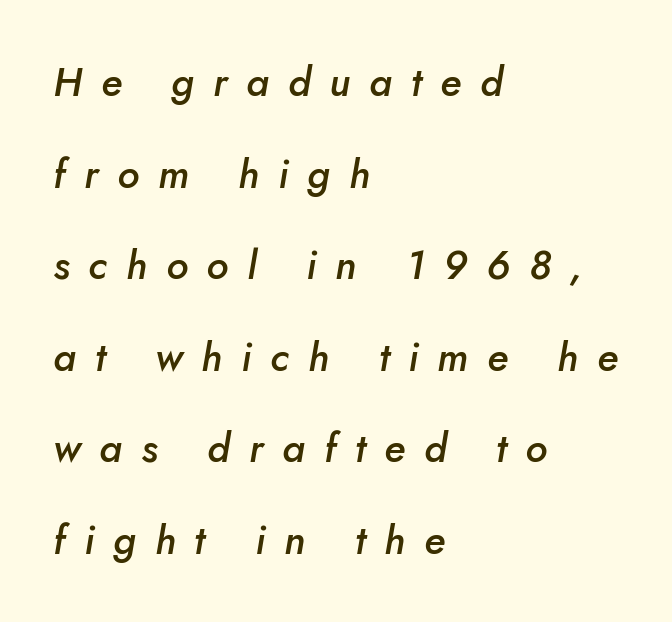
The image shows 40 px semibold type, italic (leaning right); set left-aligned, loose line spacing (2.29x), unusually wide letter spacing (+0.47 em), not underlined; low stroke contrast and a small x-height.
